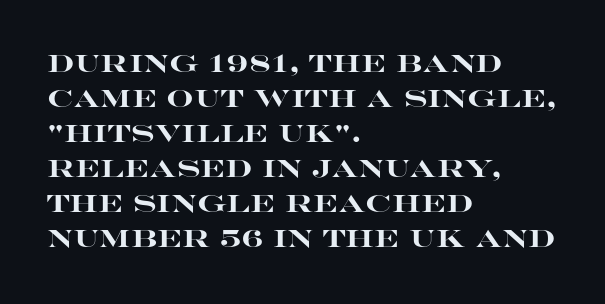
{"italic": "no", "bold": "yes", "underline": "no", "align": "left", "line_spacing": "normal", "line_spacing_ratio": 1.46, "letter_spacing": "normal", "letter_spacing_em": 0.0, "glyph_px": 24}
